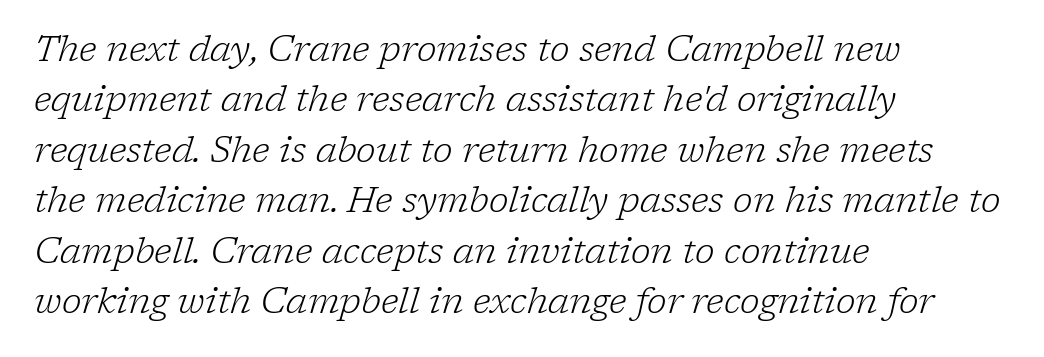
The image shows 36 px light serif type, italic (leaning right); set left-aligned, normal line spacing (1.4x), normal letter spacing, not underlined; low stroke contrast and a medium x-height.
